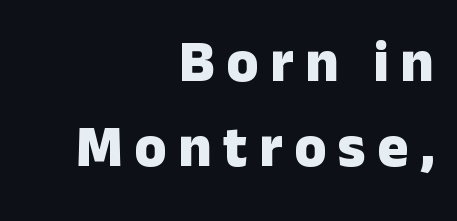
Q: Is the text bold? A: Yes.
Q: Is the text italic (slanted)? A: No, it is upright.
Q: Is the typeface a serif or a sans-serif typeface? A: Sans-serif.
Q: Is the text underlined? A: No.
Q: How is the paragraph aligned? A: Right-aligned.
Q: Is the spacing between letters normal or unusually wide? A: Unusually wide.
Q: Is the spacing between lines tight, normal or loose? A: Normal.
Q: Width (condensed, normal, or wide)? A: Normal.
Q: Stroke contrast? A: Low.
Q: x-height? A: Medium.
Q: Monospaced? A: No.
